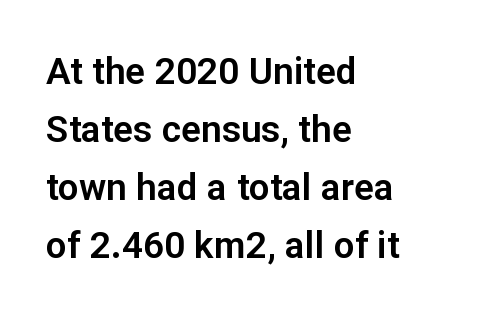
Students, observe: this is what conventionally led text looks like. Regarding serifs, this sample does without them. Each line starts at the same left margin while the right side varies. Just letters on the line, the space beneath them empty.
